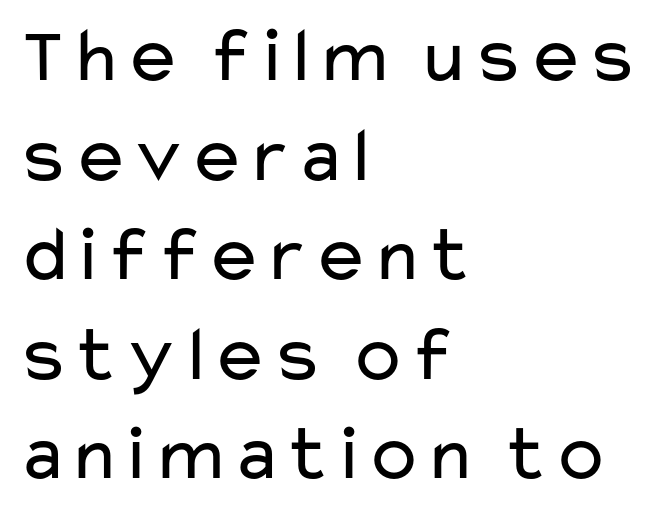
{"serif": "no", "italic": "no", "bold": "no", "weight": "regular", "width": "wide", "stroke_contrast": "low", "x_height": "medium", "monospaced": "no", "underline": "no", "align": "left", "line_spacing": "normal", "line_spacing_ratio": 1.26, "letter_spacing": "normal", "letter_spacing_em": 0.0, "glyph_px": 79}
